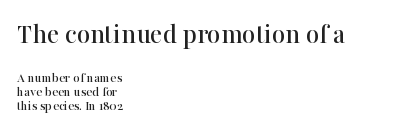
{"serif": "yes", "italic": "no", "width": "normal", "stroke_contrast": "high", "x_height": "medium", "monospaced": "no", "underline": "no", "align": "left", "line_spacing": "tight", "line_spacing_ratio": 0.99, "letter_spacing": "normal", "letter_spacing_em": 0.0, "larger_block": "first", "size_ratio": 2.07, "glyph_px": 29}
